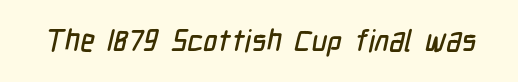
Note: no serifs on the glyphs. Inter-character spacing is left at the font's built-in metrics. Spacing verdict: proportional, widths tailored to each character. The baseline area is clear.
